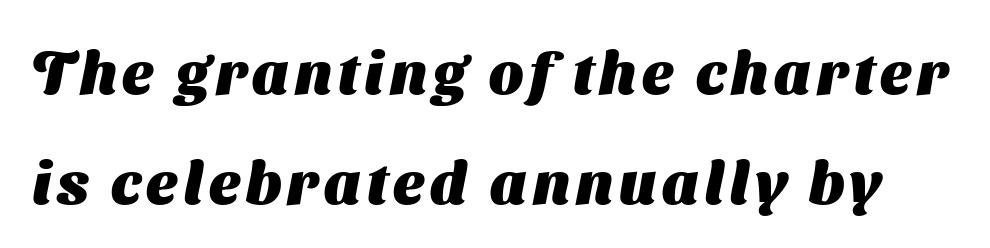
The image shows 60 px heavy sans-serif type; set line spacing 1.84x, not underlined; medium stroke contrast and a medium x-height.
